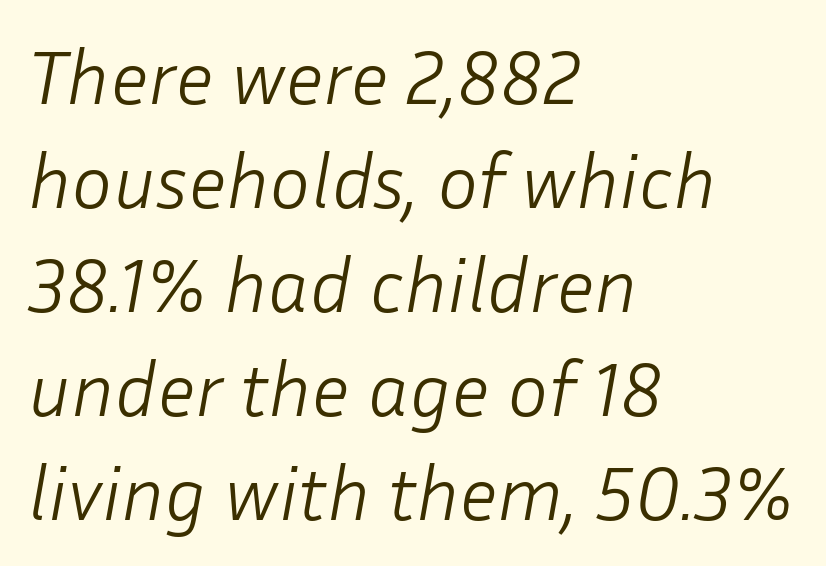
The image shows 77 px light type, italic (leaning right); set left-aligned, normal line spacing (1.35x), normal letter spacing, not underlined; low stroke contrast and a medium x-height.
